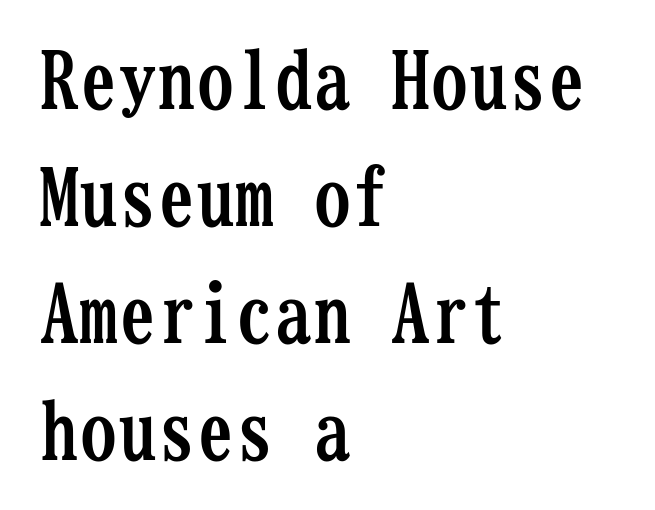
Here the glyphs are tracked normally, forming tight word shapes. In terms of letterform style, serifs are clearly present. The type sits square on the baseline with zero lean. These lines sit exactly where default settings would place them. The letters march in equal steps, a hallmark of fixed-pitch type.
